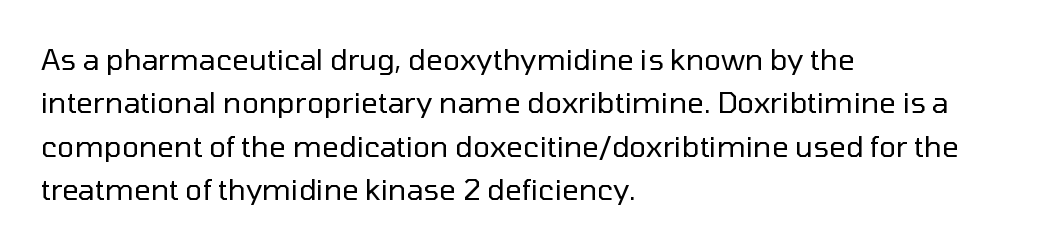
Descender tails drop into unmarked territory. This sample uses an upright cut, with every glyph sitting square on the baseline. These lines keep a tight, regular rhythm from letter to letter. Left-aligned paragraph, ragged on the right. These glyphs show unthickened strokes, regular width or finer. Check where the strokes stop: nothing finishes them off — pure sans.
